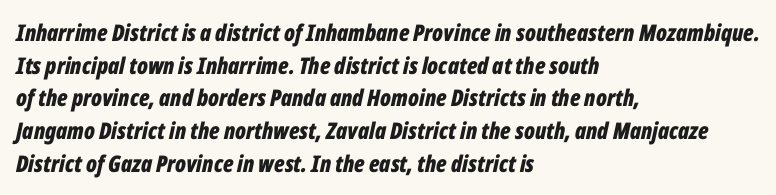
How are the letters spaced? Ordinarily, with no added tracking. Beneath every word, the page is bare. Is the block centered? No — it sits flush against the left margin. Rows of type keep a routine distance in the vertical direction. The characters look thick and weighty, a clear bold.
